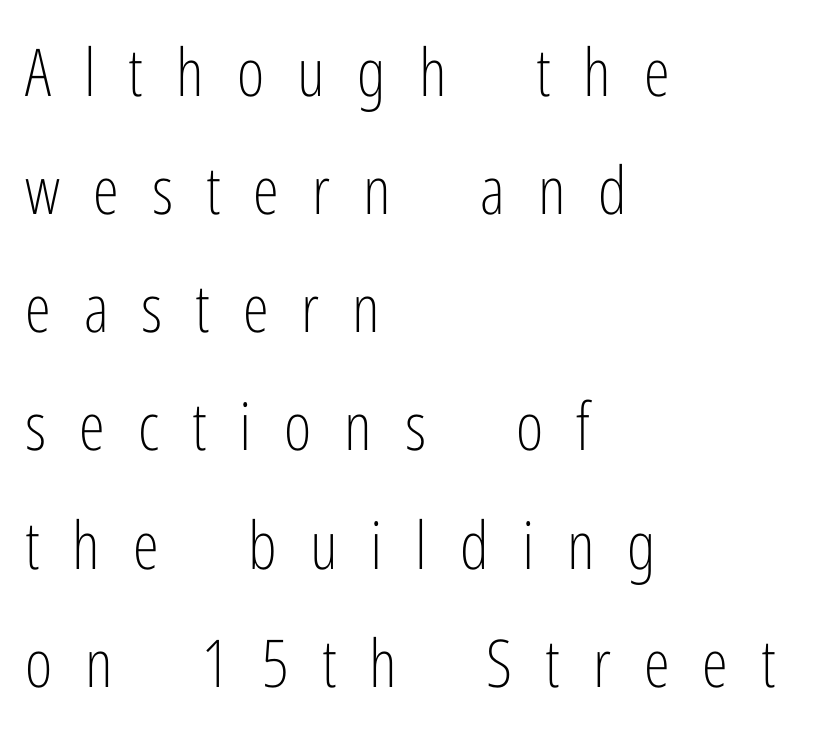
The image shows 66 px light, condensed sans-serif type, upright; set left-aligned, line spacing 1.79x, unusually wide letter spacing (+0.5 em), not underlined; low stroke contrast and a medium x-height.
